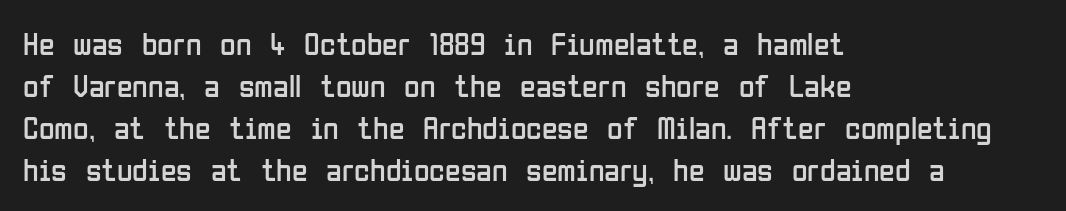
Proportional: the letters do not fall into vertical columns. Designer's note — italics off, roman on. The face used here is rendered with its standard letterfit. Stroke terminals: plain, sans-serif. These lines sit exactly where default settings would place them.
